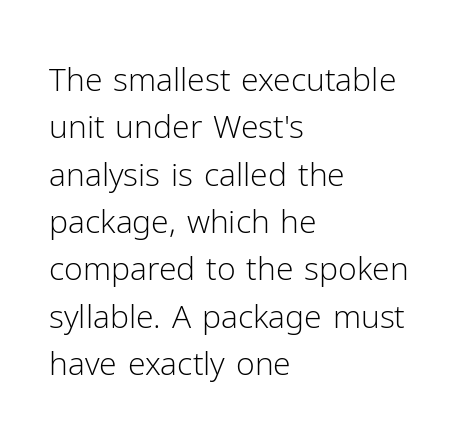
Look at the tracking — it's just the regular setting, nothing added. It's the straight-up-and-down kind of type. Alignment: flush left. Only glyphs here, with clear space below each row. Stems here are at most as thick as an everyday book face. The rows are spaced the way most documents space them.
